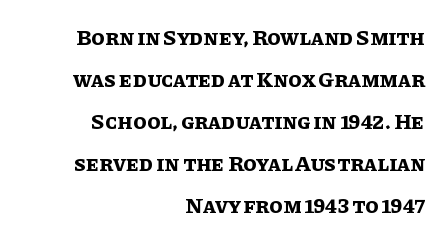
{"italic": "no", "bold": "yes", "underline": "no", "align": "right", "line_spacing": "loose", "line_spacing_ratio": 1.91, "letter_spacing": "normal", "letter_spacing_em": 0.0, "glyph_px": 22}
